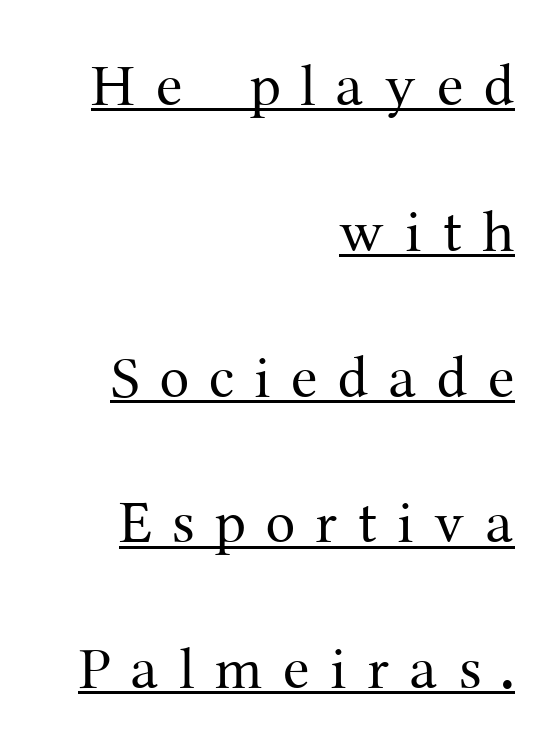
Q: Is the text bold? A: No.
Q: Is the text italic (slanted)? A: No, it is upright.
Q: Is the typeface a serif or a sans-serif typeface? A: Serif.
Q: Is the text underlined? A: Yes.
Q: How is the paragraph aligned? A: Right-aligned.
Q: Is the spacing between letters normal or unusually wide? A: Unusually wide.
Q: Is the spacing between lines tight, normal or loose? A: Loose.
Q: Width (condensed, normal, or wide)? A: Normal.
Q: Stroke contrast? A: Medium.
Q: x-height? A: Medium.
Q: Monospaced? A: No.
